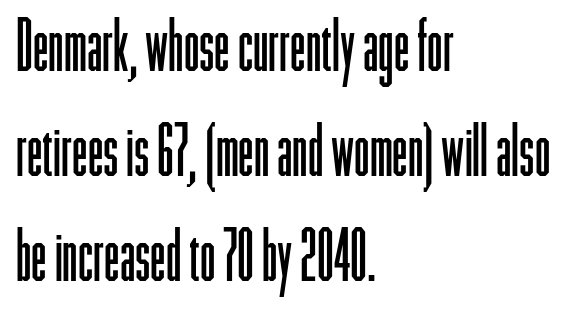
The horizontal fit of the characters is conventional and even. Short and long lines alike share a common starting point at left. How would I describe the line gaps? Plain and ordinary. Does the type have serifs? No, each stem ends abruptly.
